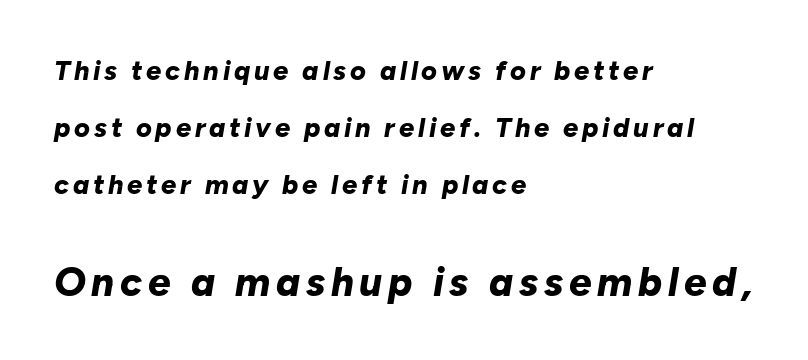
{"italic": "yes", "lean": "right", "slant_degrees": 10, "bold": "yes", "weight": "bold", "width": "normal", "stroke_contrast": "low", "x_height": "medium", "monospaced": "no", "underline": "no", "align": "left", "line_spacing": "loose", "line_spacing_ratio": 2.12, "larger_block": "second", "size_ratio": 1.48, "glyph_px": 40}
